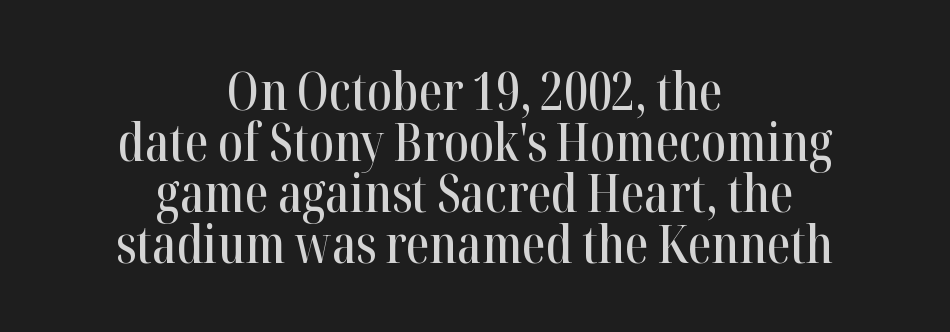
The image shows 53 px condensed serif type, upright; set centered, tight line spacing (0.96x), normal letter spacing, not underlined; high stroke contrast and a medium x-height.
